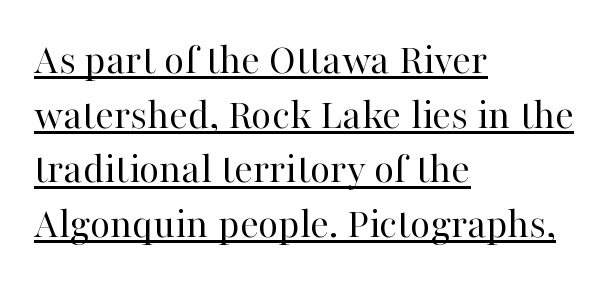
This is the regular roman posture of the typeface. Spacing between characters is what you'd get straight out of the box. The letterforms sit at book weight or below. Compared with a centered layout, this one pins lines to the left instead. The string is rendered with underlining switched on. The face used here is proportionally spaced, like ordinary book or web type.
